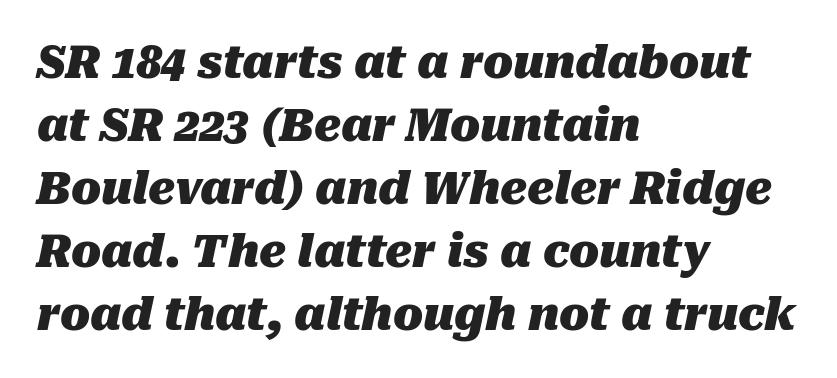
Q: Is the text bold? A: Yes.
Q: Is the text italic (slanted)? A: Yes, it leans right by about 10 degrees.
Q: Is the text underlined? A: No.
Q: How is the paragraph aligned? A: Left-aligned.
Q: Is the spacing between letters normal or unusually wide? A: Normal.
Q: Is the spacing between lines tight, normal or loose? A: Normal.
Q: Width (condensed, normal, or wide)? A: Normal.
Q: Stroke contrast? A: Medium.
Q: x-height? A: Medium.
Q: Monospaced? A: No.
